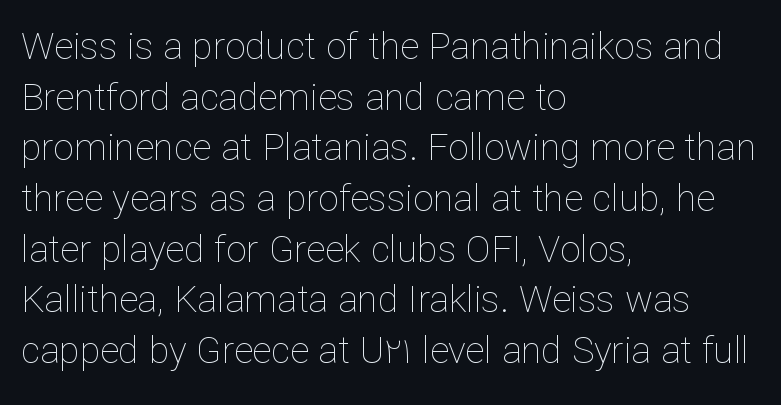
The image shows 37 px thin type, upright; set left-aligned, normal line spacing (1.37x), normal letter spacing, not underlined; low stroke contrast and a medium x-height.
